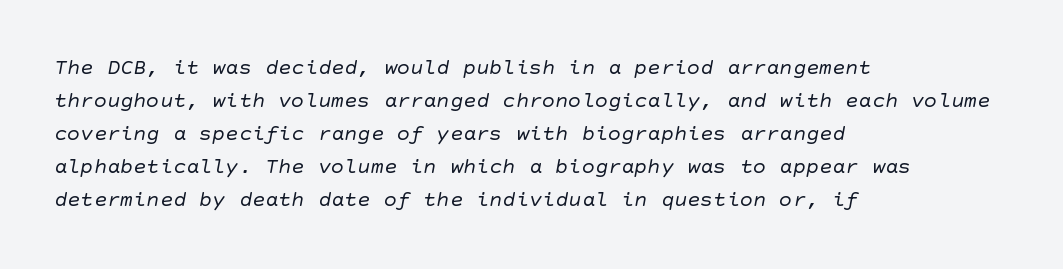
The image shows 22 px text type; set left-aligned, normal line spacing (1.5x), normal letter spacing, not underlined.
